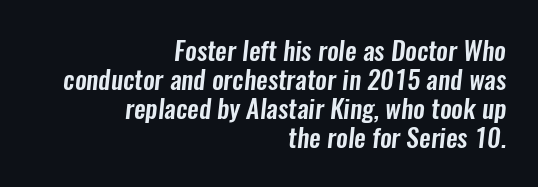
{"underline": "no", "align": "right", "line_spacing": "tight", "line_spacing_ratio": 1.11, "letter_spacing": "normal", "letter_spacing_em": 0.0, "glyph_px": 26}
